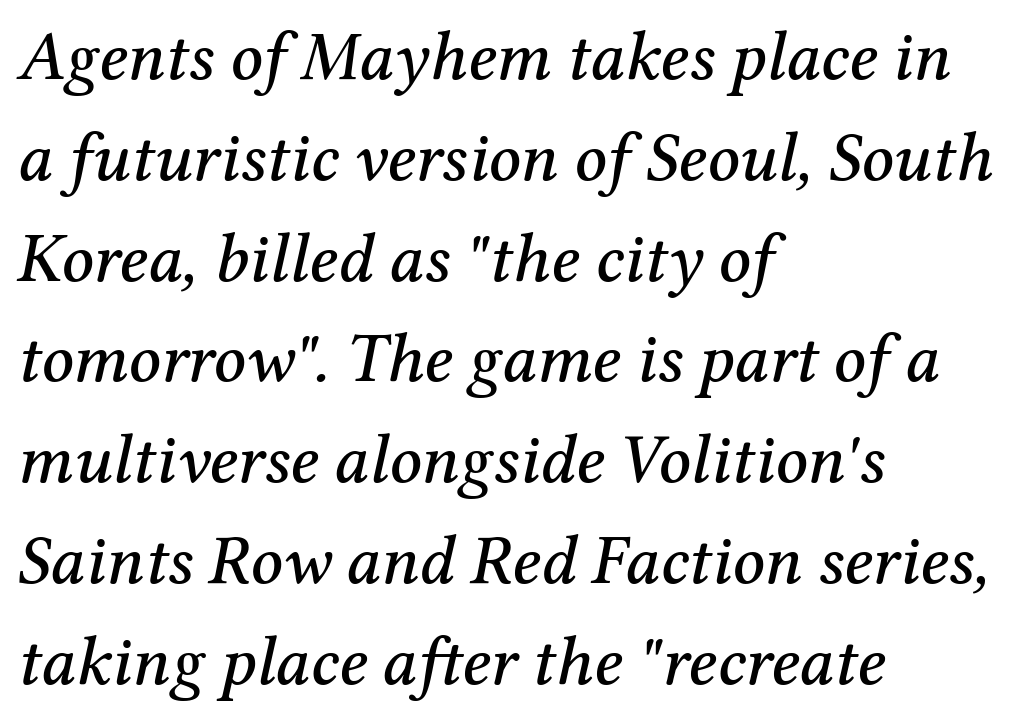
{"serif": "yes", "italic": "yes", "lean": "right", "slant_degrees": 12, "width": "normal", "stroke_contrast": "medium", "x_height": "medium", "monospaced": "no", "underline": "no", "align": "left", "line_spacing": "normal", "line_spacing_ratio": 1.44, "letter_spacing": "normal", "letter_spacing_em": 0.0, "glyph_px": 70}
